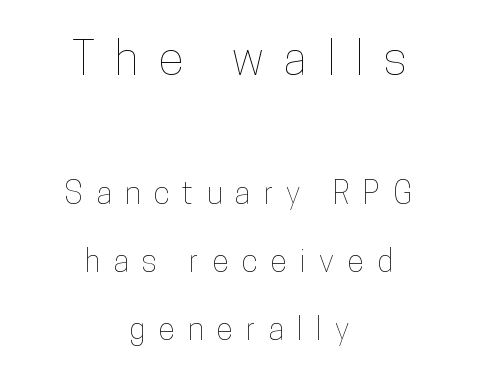
The area under the type is left untouched. Quick note: interline space is abundant. This sample uses an upright cut, with every glyph sitting square on the baseline. Both edges are ragged and mirror each other, which tells us the setting is centered.
